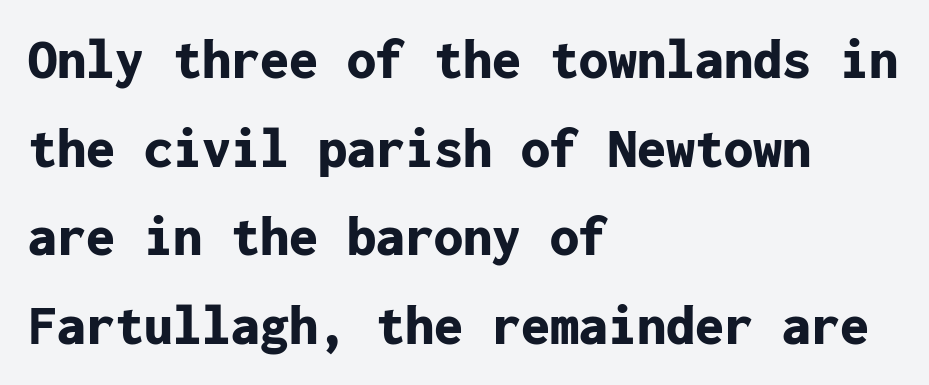
Q: Is the text bold? A: Yes.
Q: Is the text italic (slanted)? A: No, it is upright.
Q: Is the typeface a serif or a sans-serif typeface? A: Sans-serif.
Q: Is the text underlined? A: No.
Q: How is the paragraph aligned? A: Left-aligned.
Q: Is the spacing between letters normal or unusually wide? A: Normal.
Q: Is the spacing between lines tight, normal or loose? A: Normal.
Q: Width (condensed, normal, or wide)? A: Normal.
Q: Stroke contrast? A: Low.
Q: x-height? A: Medium.
Q: Monospaced? A: Yes.
